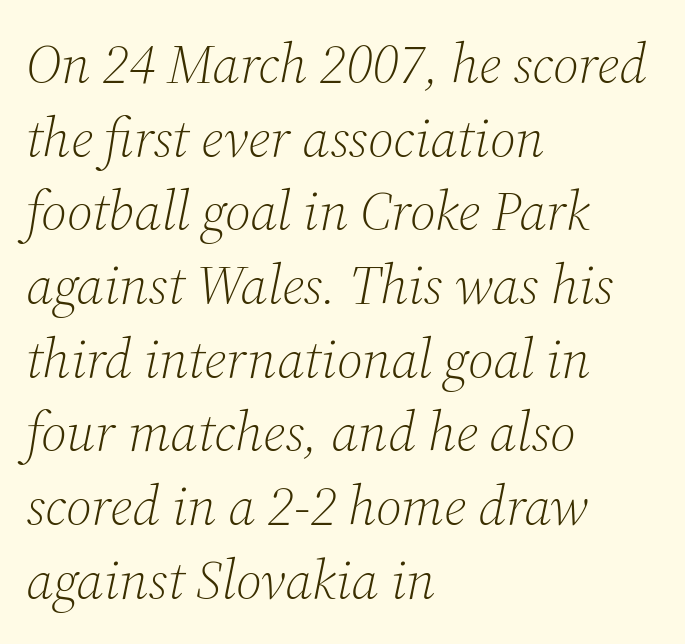
{"serif": "yes", "italic": "yes", "lean": "right", "slant_degrees": 12, "bold": "no", "weight": "light", "width": "normal", "stroke_contrast": "medium", "x_height": "medium", "monospaced": "no", "underline": "no", "align": "left", "line_spacing": "normal", "line_spacing_ratio": 1.34, "letter_spacing": "normal", "letter_spacing_em": 0.0, "glyph_px": 55}
